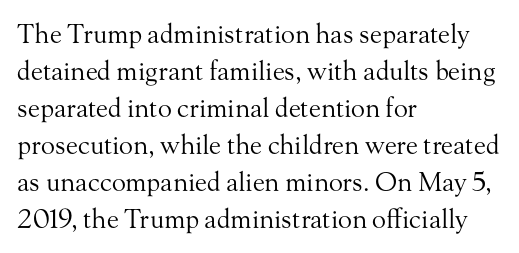
{"italic": "no", "bold": "no", "underline": "no", "align": "left", "line_spacing": "normal", "line_spacing_ratio": 1.42, "letter_spacing": "normal", "letter_spacing_em": 0.0, "glyph_px": 26}
